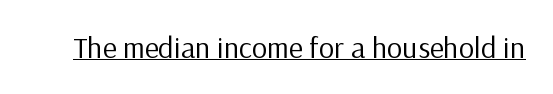
{"serif": "no", "italic": "no", "bold": "no", "weight": "regular", "width": "normal", "stroke_contrast": "low", "x_height": "medium", "monospaced": "no", "underline": "yes", "letter_spacing": "normal", "letter_spacing_em": 0.0, "glyph_px": 30}
